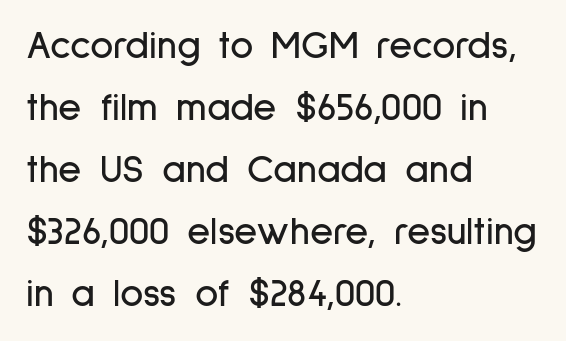
{"serif": "no", "italic": "no", "width": "condensed", "stroke_contrast": "low", "x_height": "medium", "monospaced": "no", "underline": "no", "align": "left", "line_spacing": "normal", "line_spacing_ratio": 1.55, "letter_spacing": "normal", "letter_spacing_em": 0.0, "glyph_px": 40}
